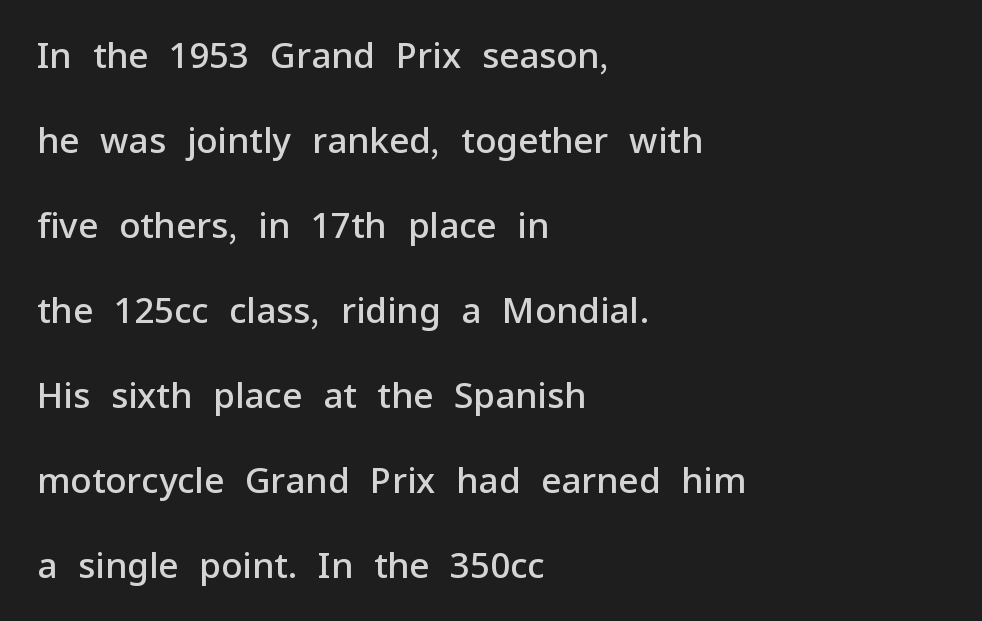
{"serif": "no", "italic": "no", "bold": "semi", "weight": "semibold", "width": "normal", "stroke_contrast": "low", "x_height": "medium", "monospaced": "no", "underline": "no", "align": "left", "line_spacing": "loose", "line_spacing_ratio": 2.43, "letter_spacing": "normal", "letter_spacing_em": 0.0, "glyph_px": 35}
